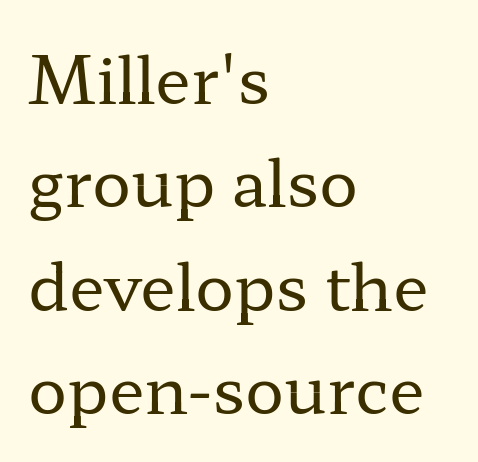
Q: Is the text bold? A: No.
Q: Is the text italic (slanted)? A: No, it is upright.
Q: Is the typeface a serif or a sans-serif typeface? A: Serif.
Q: Is the text underlined? A: No.
Q: How is the paragraph aligned? A: Left-aligned.
Q: Is the spacing between letters normal or unusually wide? A: Normal.
Q: Is the spacing between lines tight, normal or loose? A: Normal.
Q: Width (condensed, normal, or wide)? A: Wide.
Q: Stroke contrast? A: Low.
Q: x-height? A: Medium.
Q: Monospaced? A: No.
